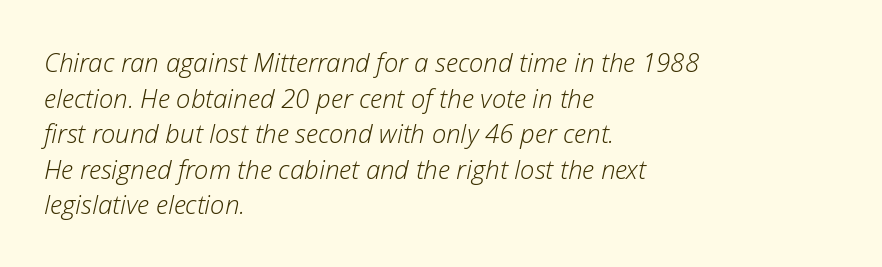
{"italic": "yes", "lean": "right", "slant_degrees": 12, "bold": "no", "underline": "no", "align": "left", "line_spacing": "normal", "line_spacing_ratio": 1.37, "letter_spacing": "normal", "letter_spacing_em": 0.0, "glyph_px": 26}
